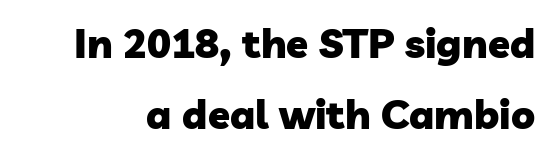
{"serif": "no", "bold": "yes", "weight": "heavy", "width": "normal", "stroke_contrast": "low", "x_height": "medium", "monospaced": "no", "underline": "no", "line_spacing_ratio": 1.77, "letter_spacing": "normal", "letter_spacing_em": 0.0, "glyph_px": 40}
